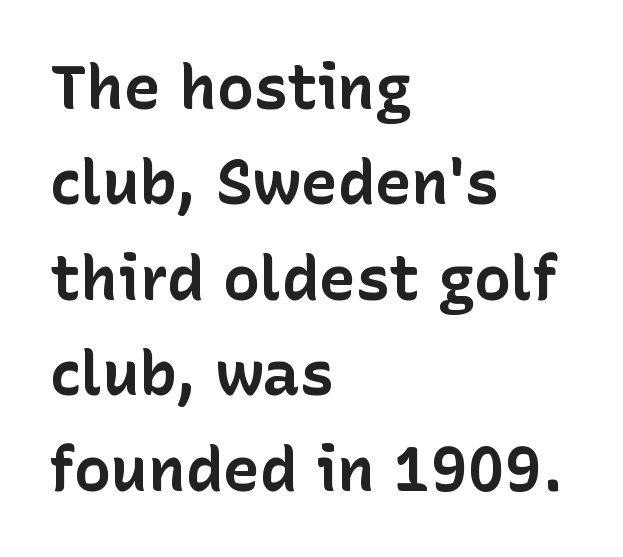
The image shows 62 px bold sans-serif type, upright; set left-aligned, normal line spacing (1.54x), normal letter spacing, not underlined; low stroke contrast and a medium x-height.
